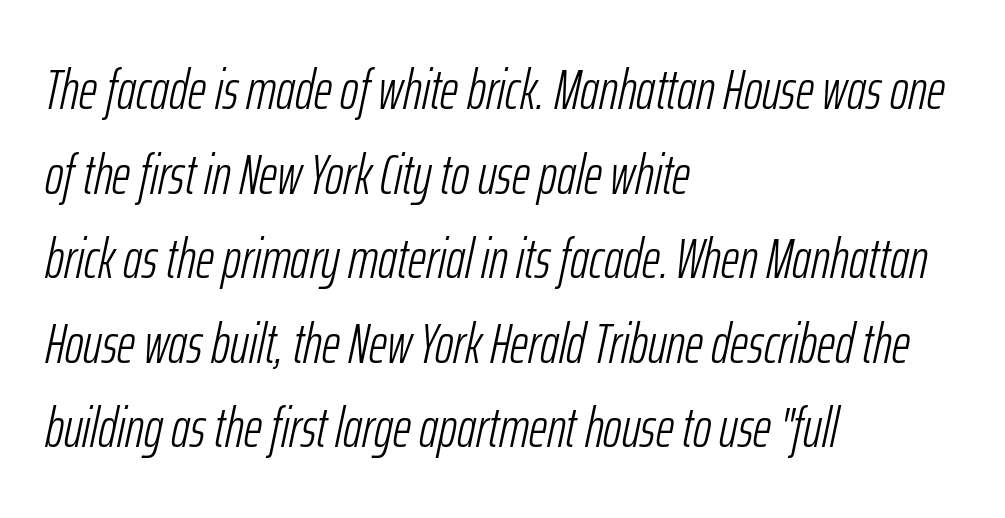
The line-height multiplier appears to be the usual default. This rendering leaves character spacing at its baseline value. The face looks like a standard text weight, possibly lighter. The passage shown is typed in a proportional face where columns would drift. A typesetter would mark this as italic. The space directly below the letters is spotless.
